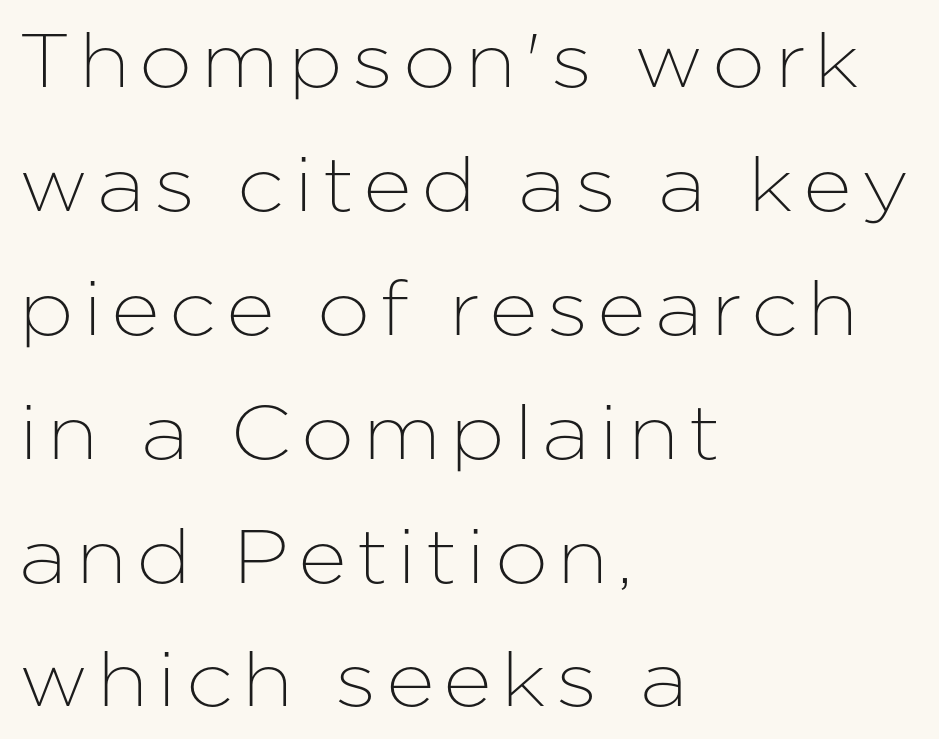
Q: Is the text italic (slanted)? A: No, it is upright.
Q: Is the typeface a serif or a sans-serif typeface? A: Sans-serif.
Q: Is the text underlined? A: No.
Q: How is the paragraph aligned? A: Left-aligned.
Q: Is the spacing between lines tight, normal or loose? A: Normal.
Q: Width (condensed, normal, or wide)? A: Normal.
Q: Stroke contrast? A: Low.
Q: x-height? A: Medium.
Q: Monospaced? A: No.
